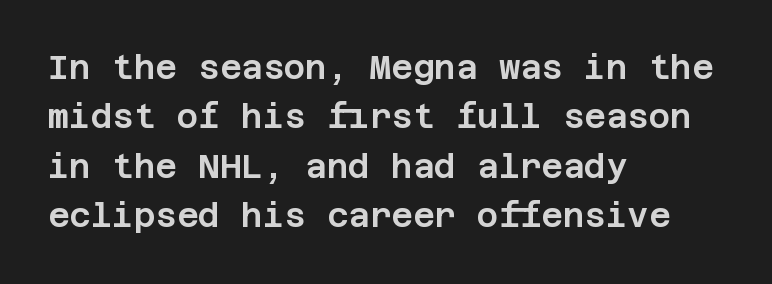
{"serif": "no", "italic": "no", "width": "normal", "stroke_contrast": "low", "x_height": "large", "underline": "no", "align": "left", "line_spacing": "normal", "line_spacing_ratio": 1.5, "letter_spacing": "normal", "letter_spacing_em": 0.0, "glyph_px": 33}
